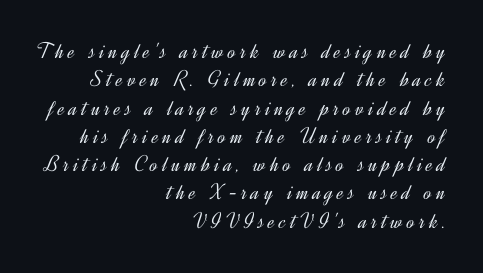
Short and long lines alike share a common ending point at right. Honestly, there is no underline to notice here at all. A quiet, ordinary-to-light weight characterises the typeface.
